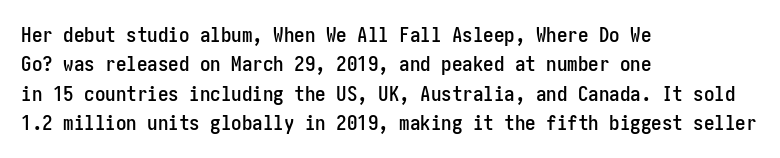
Q: Is the text italic (slanted)? A: No, it is upright.
Q: Is the text underlined? A: No.
Q: How is the paragraph aligned? A: Left-aligned.
Q: Is the spacing between letters normal or unusually wide? A: Normal.
Q: Is the spacing between lines tight, normal or loose? A: Normal.
